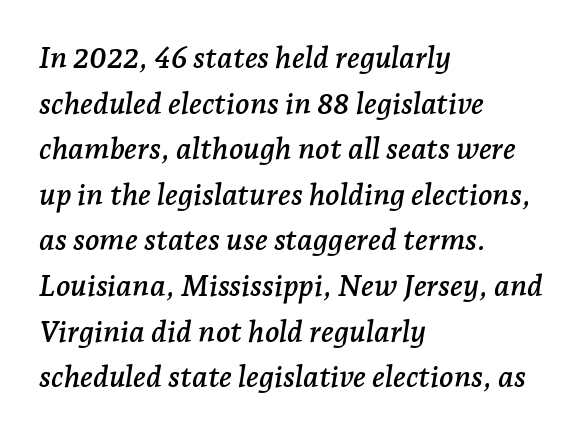
{"serif": "yes", "italic": "yes", "lean": "right", "slant_degrees": 7, "width": "normal", "stroke_contrast": "low", "x_height": "medium", "monospaced": "no", "underline": "no", "align": "left", "line_spacing": "normal", "line_spacing_ratio": 1.52, "letter_spacing": "normal", "letter_spacing_em": 0.0, "glyph_px": 30}
